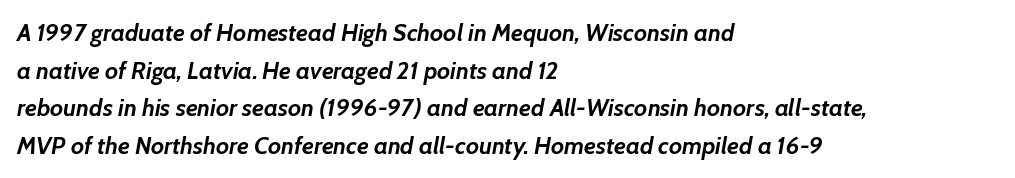
{"italic": "yes", "lean": "right", "slant_degrees": 7, "bold": "yes", "underline": "no", "align": "left", "line_spacing": "normal", "line_spacing_ratio": 1.57, "letter_spacing": "normal", "letter_spacing_em": 0.0, "glyph_px": 24}
